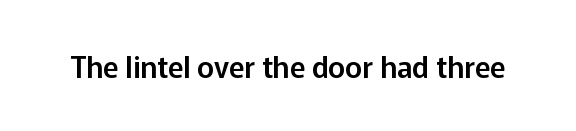
The letterforms sit shoulder to shoulder at normal distance. Vertical strokes here are truly vertical. Proportional: the letters do not fall into vertical columns. The specimen omits any rule beneath the text block's lines. Typographically, this falls in the sans-serif category.
